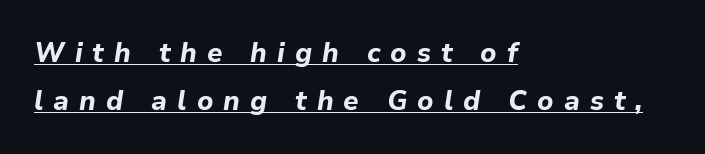
Students, observe the line beneath the letters — that is underlining. Would a proofreader flag this as italicized? Yes. The line texture is sparse and dotted thanks to wide tracking. Left-aligned paragraph, ragged on the right. The sample has been set heavy, in full bold.
